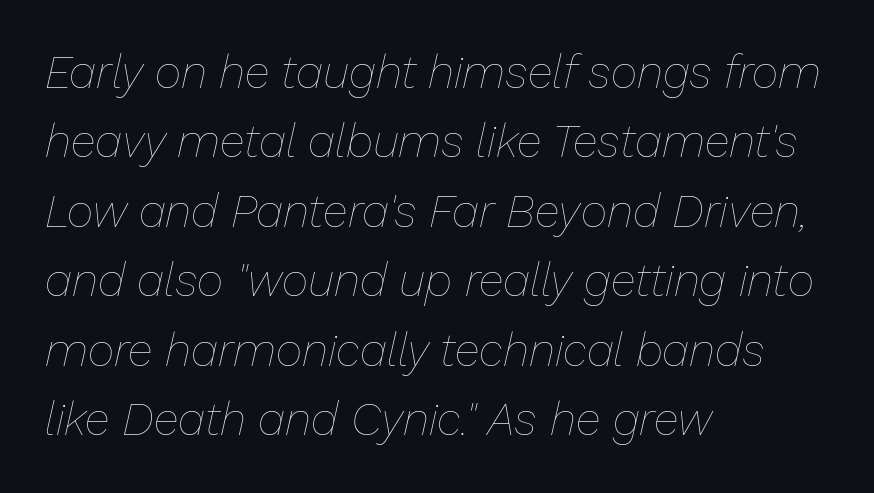
Stem width sits at or under what a default text font uses. This is oblique type, the kind used for emphasis or titles. Between one letter and the next there's only the usual sliver of space. Varying glyph widths throughout — classic text-font behaviour.
